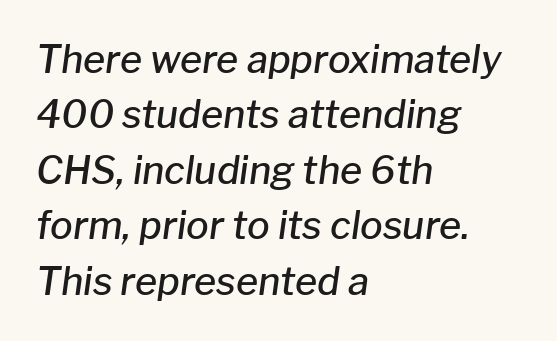
{"italic": "yes", "lean": "right", "slant_degrees": 8, "bold": "semi", "weight": "semibold", "width": "normal", "stroke_contrast": "low", "x_height": "medium", "monospaced": "no", "underline": "no", "align": "left", "line_spacing": "normal", "line_spacing_ratio": 1.46, "letter_spacing": "normal", "letter_spacing_em": 0.0, "glyph_px": 38}
